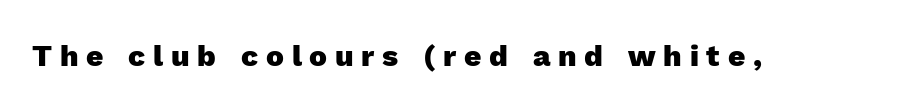
Q: Is the text bold? A: Yes.
Q: Is the text italic (slanted)? A: No, it is upright.
Q: Is the typeface a serif or a sans-serif typeface? A: Sans-serif.
Q: Is the text underlined? A: No.
Q: Is the spacing between letters normal or unusually wide? A: Unusually wide.
Q: Width (condensed, normal, or wide)? A: Normal.
Q: x-height? A: Medium.
Q: Monospaced? A: No.
